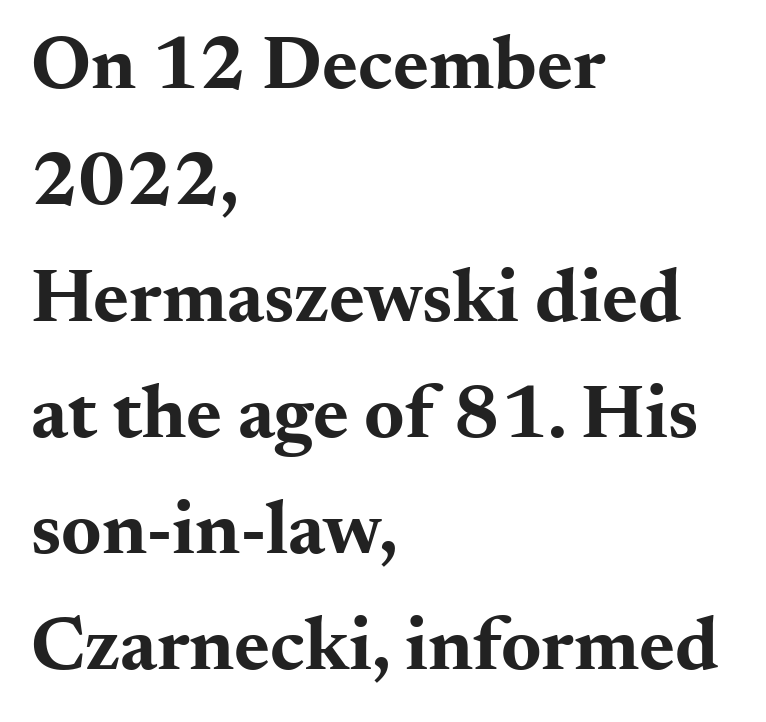
Q: Is the text bold? A: Yes.
Q: Is the text italic (slanted)? A: No, it is upright.
Q: Is the typeface a serif or a sans-serif typeface? A: Serif.
Q: Is the text underlined? A: No.
Q: How is the paragraph aligned? A: Left-aligned.
Q: Is the spacing between letters normal or unusually wide? A: Normal.
Q: Is the spacing between lines tight, normal or loose? A: Normal.
Q: Width (condensed, normal, or wide)? A: Wide.
Q: Stroke contrast? A: Medium.
Q: x-height? A: Small.
Q: Monospaced? A: No.
